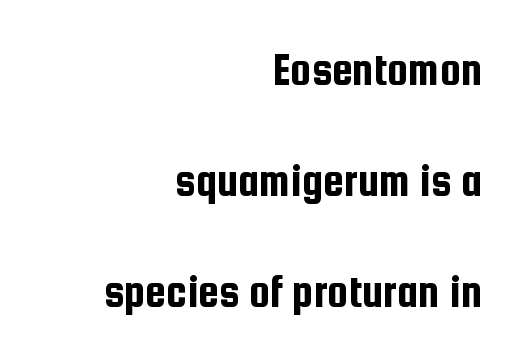
The passage shown stacks its lines with a broad gap. The letters stand upright; this is a roman face. There is no visible air inserted between adjacent glyphs. Each letter keeps its own natural width here, so spacing adapts to shape. Line endings align vertically; line beginnings do not.
